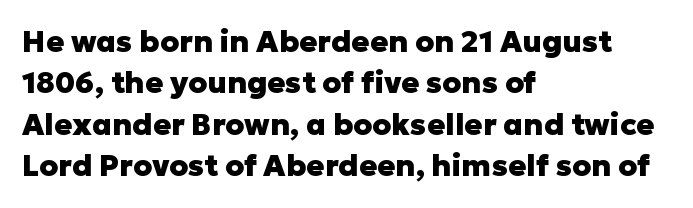
Q: Is the text bold? A: Yes.
Q: Is the text italic (slanted)? A: No, it is upright.
Q: Is the typeface a serif or a sans-serif typeface? A: Sans-serif.
Q: Is the text underlined? A: No.
Q: How is the paragraph aligned? A: Left-aligned.
Q: Is the spacing between letters normal or unusually wide? A: Normal.
Q: Is the spacing between lines tight, normal or loose? A: Normal.
Q: Width (condensed, normal, or wide)? A: Normal.
Q: Stroke contrast? A: Low.
Q: x-height? A: Medium.
Q: Monospaced? A: No.
